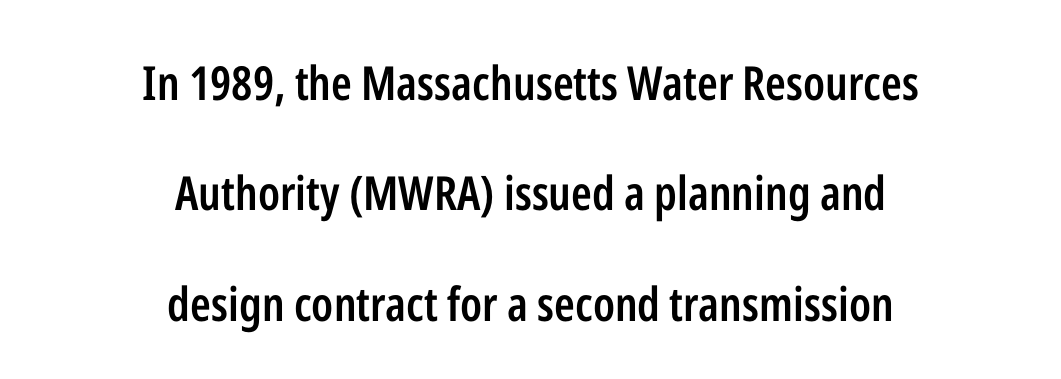
{"serif": "no", "italic": "no", "bold": "semi", "weight": "semibold", "width": "condensed", "stroke_contrast": "low", "x_height": "medium", "monospaced": "no", "underline": "no", "align": "center", "line_spacing": "loose", "line_spacing_ratio": 2.35, "letter_spacing": "normal", "letter_spacing_em": 0.0, "glyph_px": 47}
